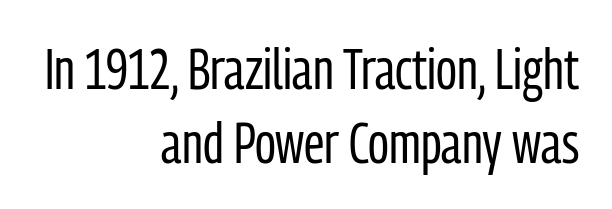
Posture: straight, roman, zero tilt. The typesetting does not lean heavy: it is not bold. The rendering shows plain stroke endings on the letterforms — a sans-serif design. A student would call this right alignment; a typographer would say flush right, rag left.
